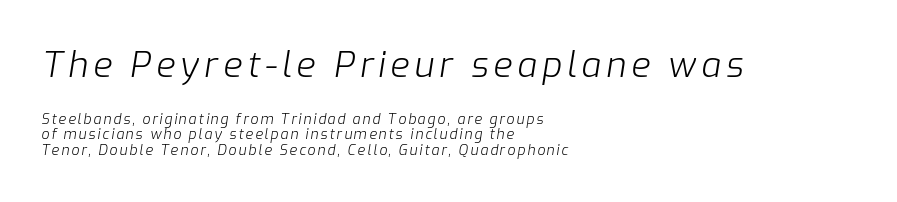
{"italic": "yes", "lean": "right", "slant_degrees": 9, "bold": "no", "weight": "light", "width": "normal", "stroke_contrast": "low", "x_height": "medium", "monospaced": "no", "underline": "no", "align": "left", "line_spacing": "tight", "line_spacing_ratio": 1.13, "larger_block": "first", "size_ratio": 2.5, "glyph_px": 35}
